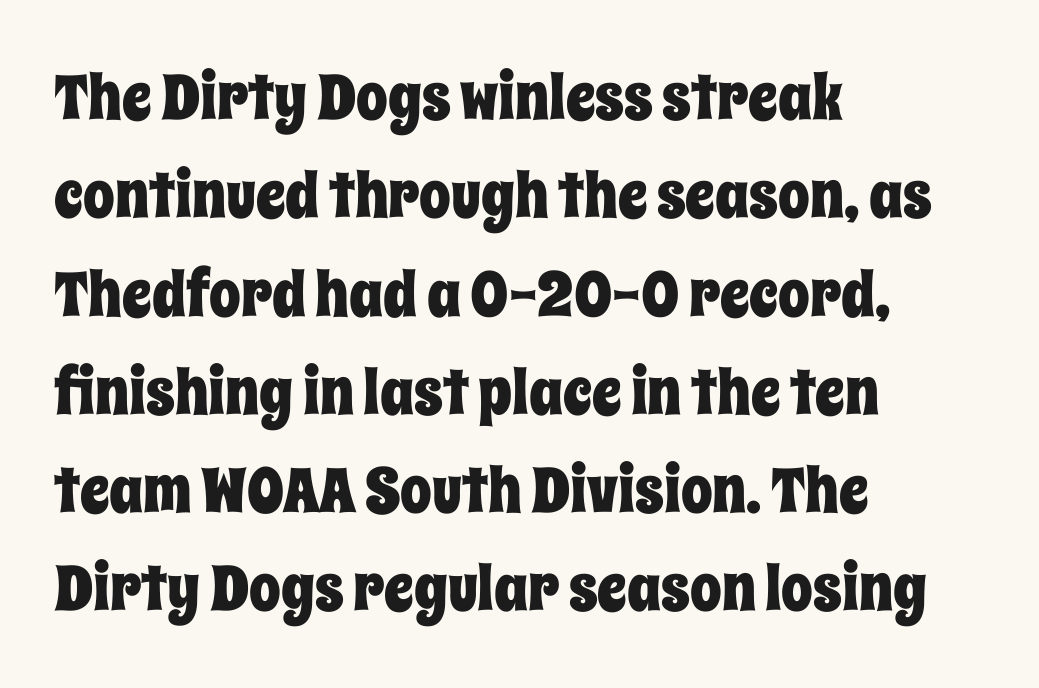
The image shows 63 px condensed type, upright; set left-aligned, normal line spacing (1.56x), normal letter spacing, not underlined; low stroke contrast and a large x-height.
